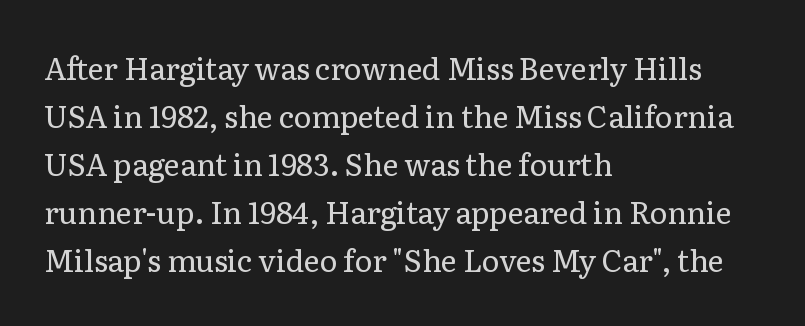
Q: Is the text bold? A: No.
Q: Is the text italic (slanted)? A: No, it is upright.
Q: Is the typeface a serif or a sans-serif typeface? A: Serif.
Q: Is the text underlined? A: No.
Q: How is the paragraph aligned? A: Left-aligned.
Q: Is the spacing between letters normal or unusually wide? A: Normal.
Q: Is the spacing between lines tight, normal or loose? A: Normal.
Q: Width (condensed, normal, or wide)? A: Normal.
Q: Stroke contrast? A: Low.
Q: x-height? A: Medium.
Q: Monospaced? A: No.
